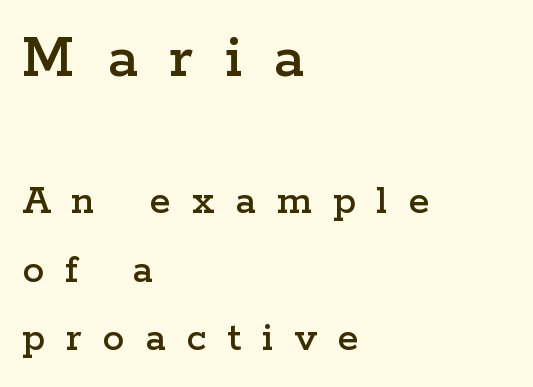
The image shows 65 px wide serif type, upright; set left-aligned, normal line spacing (1.59x), unusually wide letter spacing (+0.49 em), not underlined; the first (top) block is 1.51x larger; low stroke contrast and a medium x-height.
